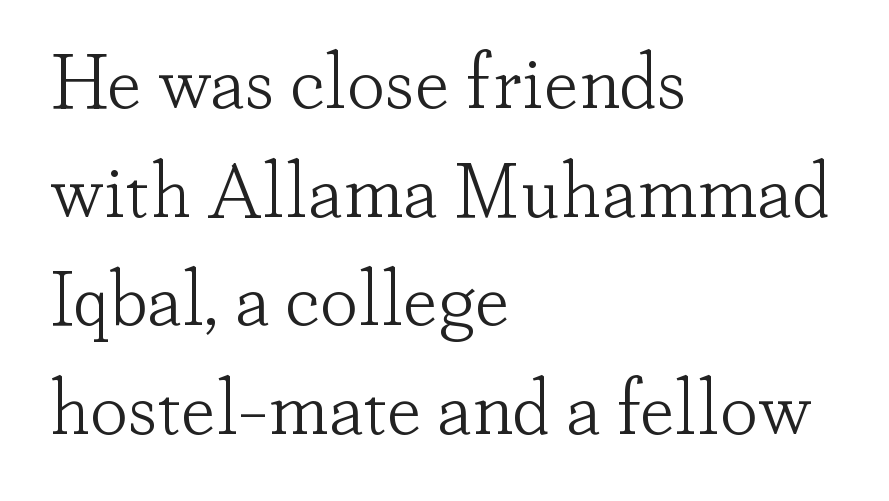
The image shows 77 px light serif type, upright; set left-aligned, normal line spacing (1.41x), normal letter spacing, not underlined; low stroke contrast and a small x-height.
